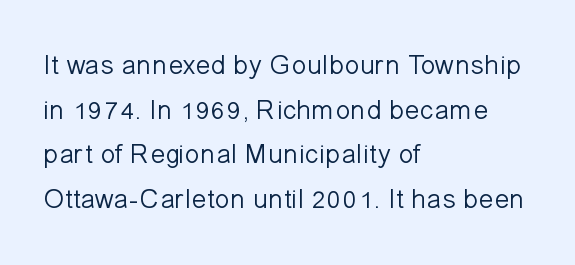
{"serif": "no", "italic": "no", "bold": "no", "weight": "light", "width": "normal", "stroke_contrast": "low", "x_height": "medium", "monospaced": "no", "underline": "no", "align": "left", "line_spacing": "normal", "line_spacing_ratio": 1.59, "letter_spacing": "normal", "letter_spacing_em": 0.0, "glyph_px": 28}
